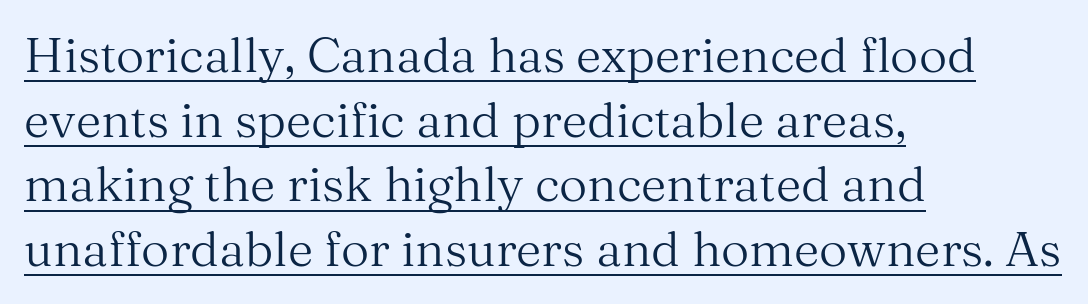
Q: Is the text bold? A: No.
Q: Is the text italic (slanted)? A: No, it is upright.
Q: Is the typeface a serif or a sans-serif typeface? A: Serif.
Q: Is the text underlined? A: Yes.
Q: How is the paragraph aligned? A: Left-aligned.
Q: Is the spacing between letters normal or unusually wide? A: Normal.
Q: Is the spacing between lines tight, normal or loose? A: Normal.
Q: Width (condensed, normal, or wide)? A: Normal.
Q: Stroke contrast? A: Medium.
Q: x-height? A: Medium.
Q: Monospaced? A: No.
